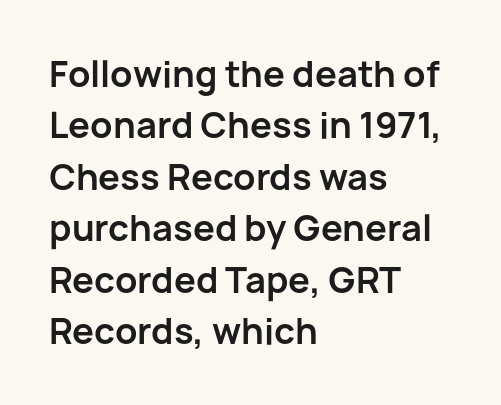
The line texture is even and compact thanks to regular tracking. A typesetter would mark this as roman, not italic. Looks like regular typesetting: each glyph gets only the width it needs. The designer left line spacing at the default. Set as a true bold cut, around the 700 mark. Plain, unruled lines of type.
